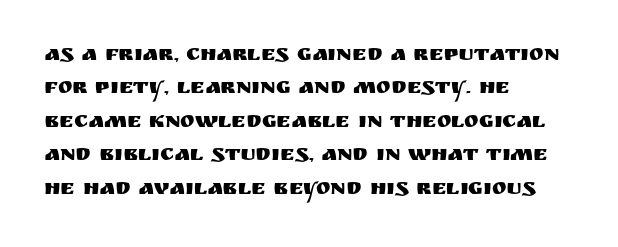
Regarding leading, the lines here are spaced in the standard way. The typography opts for an upright posture over an oblique one. Caption: multi-line text, flush left, ragged right. Nothing unusual about the tracking: characters are spaced as the font intends.
